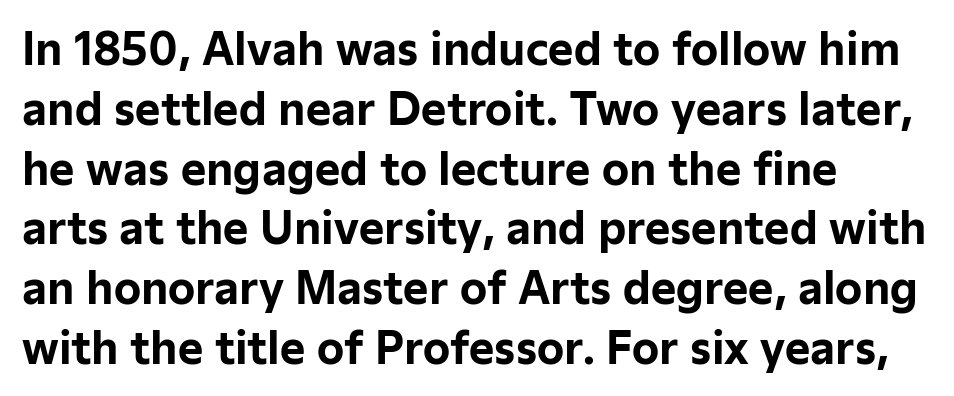
Q: Is the text bold? A: Yes.
Q: Is the text italic (slanted)? A: No, it is upright.
Q: Is the typeface a serif or a sans-serif typeface? A: Sans-serif.
Q: Is the text underlined? A: No.
Q: How is the paragraph aligned? A: Left-aligned.
Q: Is the spacing between letters normal or unusually wide? A: Normal.
Q: Is the spacing between lines tight, normal or loose? A: Normal.
Q: Width (condensed, normal, or wide)? A: Normal.
Q: Stroke contrast? A: Low.
Q: x-height? A: Medium.
Q: Monospaced? A: No.
